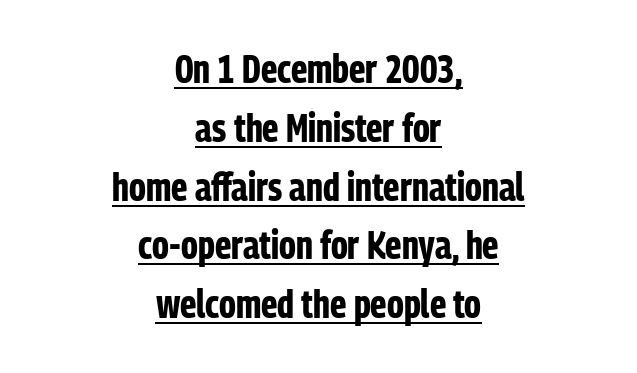
Q: Is the text bold? A: Yes.
Q: Is the text italic (slanted)? A: No, it is upright.
Q: Is the typeface a serif or a sans-serif typeface? A: Sans-serif.
Q: Is the text underlined? A: Yes.
Q: How is the paragraph aligned? A: Centered.
Q: Is the spacing between letters normal or unusually wide? A: Normal.
Q: Is the spacing between lines tight, normal or loose? A: Normal.
Q: Width (condensed, normal, or wide)? A: Condensed.
Q: Stroke contrast? A: Low.
Q: x-height? A: Medium.
Q: Monospaced? A: No.
